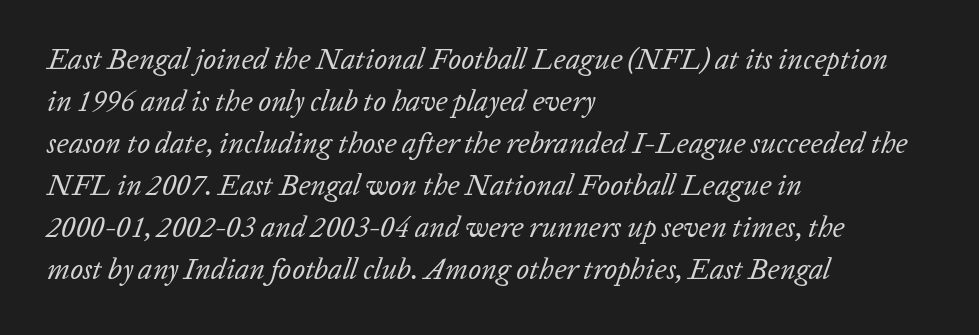
The image shows 29 px regular-weight type, italic (leaning right); set left-aligned, normal line spacing (1.45x), normal letter spacing, not underlined; low stroke contrast and a medium x-height.
